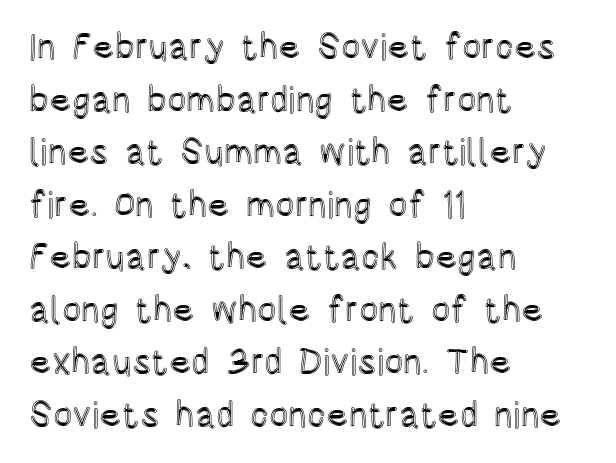
{"italic": "no", "width": "condensed", "x_height": "large", "monospaced": "no", "underline": "no", "align": "left", "line_spacing": "normal", "line_spacing_ratio": 1.46, "letter_spacing": "normal", "letter_spacing_em": 0.0, "glyph_px": 36}
